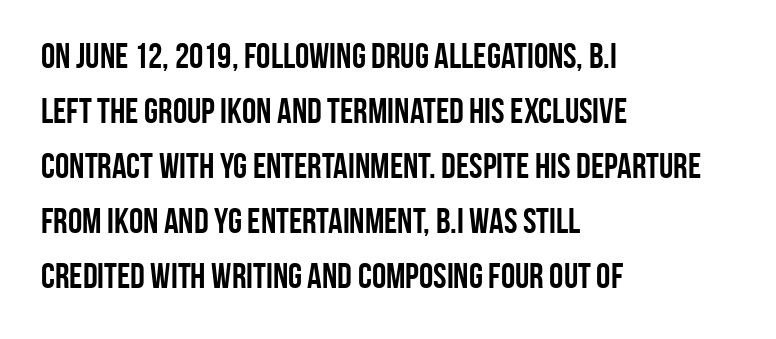
{"serif": "no", "italic": "no", "bold": "yes", "weight": "semibold", "width": "condensed", "stroke_contrast": "low", "x_height": "large", "monospaced": "no", "underline": "no", "align": "left", "line_spacing": "normal", "line_spacing_ratio": 1.53, "letter_spacing": "normal", "letter_spacing_em": 0.0, "glyph_px": 36}
